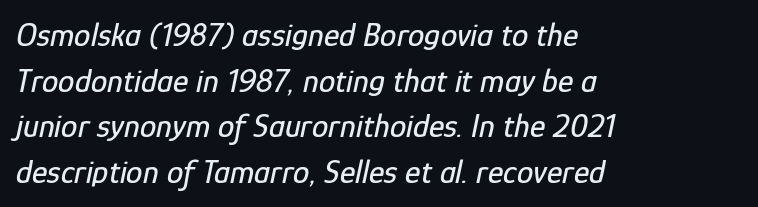
The passage shown is typed in a proportional face where columns would drift. This sample keeps an unexceptional amount of space between lines. Glyph-to-glyph distance matches everyday printed text. This rendering uses left alignment, leaving the right contour irregular. The face used here has a pronounced slope to its letters.
